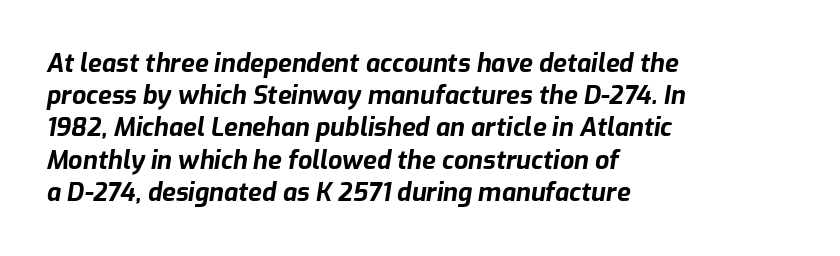
{"italic": "yes", "lean": "right", "slant_degrees": 9, "bold": "yes", "underline": "no", "align": "left", "line_spacing": "normal", "line_spacing_ratio": 1.29, "letter_spacing": "normal", "letter_spacing_em": 0.0, "glyph_px": 25}
